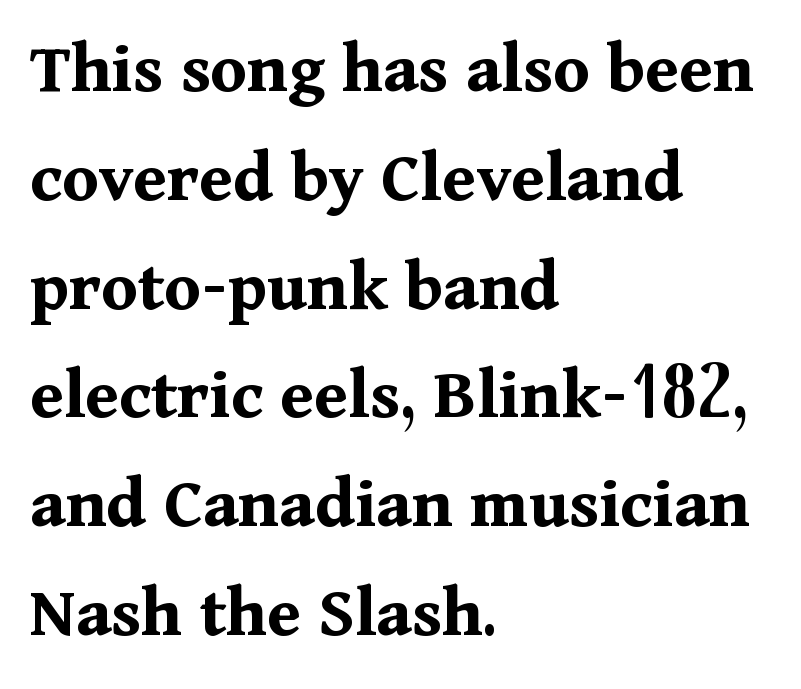
The image shows 74 px bold serif type, upright; set left-aligned, normal line spacing (1.47x), normal letter spacing, not underlined; medium stroke contrast and a medium x-height.
